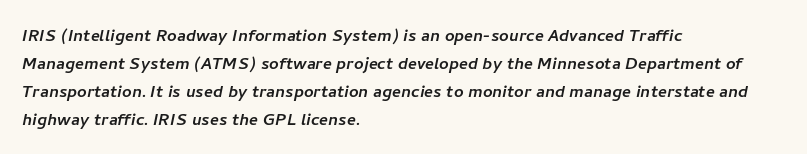
The image shows 21 px text type; set left-aligned, normal line spacing (1.33x), normal letter spacing, not underlined.
